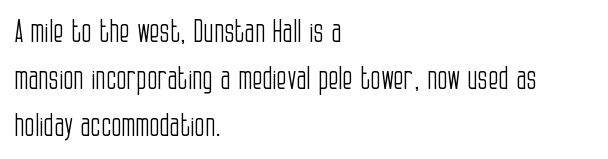
Q: Is the text bold? A: No.
Q: Is the text italic (slanted)? A: No, it is upright.
Q: Is the typeface a serif or a sans-serif typeface? A: Sans-serif.
Q: Is the text underlined? A: No.
Q: How is the paragraph aligned? A: Left-aligned.
Q: Is the spacing between letters normal or unusually wide? A: Normal.
Q: Is the spacing between lines tight, normal or loose? A: Normal.
Q: Width (condensed, normal, or wide)? A: Condensed.
Q: Stroke contrast? A: Low.
Q: x-height? A: Large.
Q: Monospaced? A: No.
